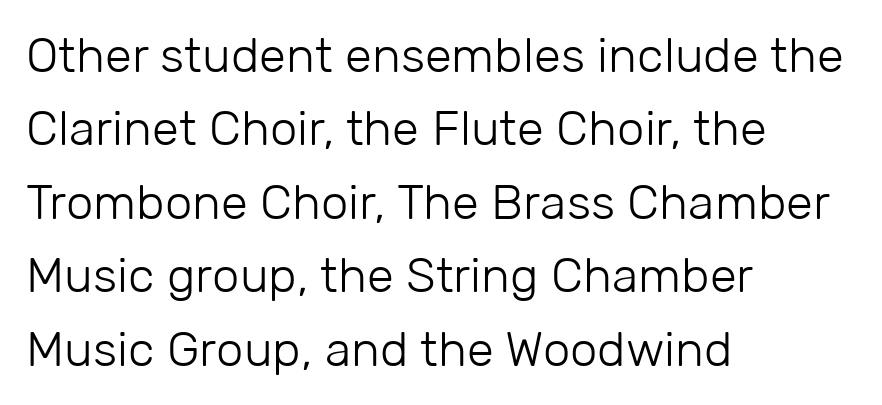
The image shows 49 px light sans-serif type, upright; set left-aligned, normal line spacing (1.5x), normal letter spacing, not underlined; low stroke contrast and a medium x-height.
